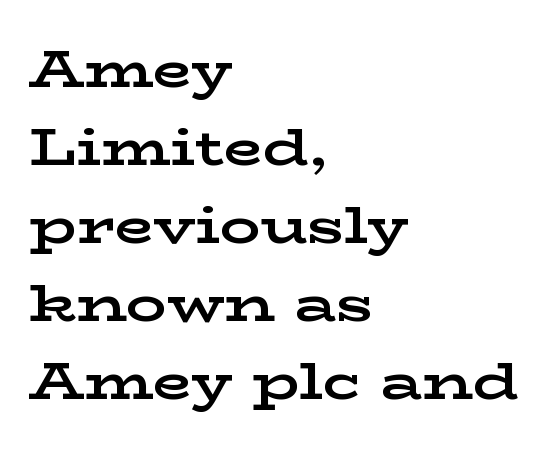
Q: Is the text bold? A: Yes.
Q: Is the text italic (slanted)? A: No, it is upright.
Q: Is the typeface a serif or a sans-serif typeface? A: Serif.
Q: Is the text underlined? A: No.
Q: How is the paragraph aligned? A: Left-aligned.
Q: Is the spacing between letters normal or unusually wide? A: Normal.
Q: Is the spacing between lines tight, normal or loose? A: Normal.
Q: Width (condensed, normal, or wide)? A: Wide.
Q: Stroke contrast? A: Low.
Q: x-height? A: Medium.
Q: Monospaced? A: No.
